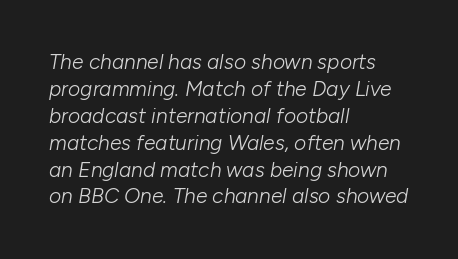
Q: Is the text bold? A: No.
Q: Is the text italic (slanted)? A: Yes, it leans right by about 10 degrees.
Q: Is the text underlined? A: No.
Q: How is the paragraph aligned? A: Left-aligned.
Q: Is the spacing between letters normal or unusually wide? A: Normal.
Q: Is the spacing between lines tight, normal or loose? A: Normal.
